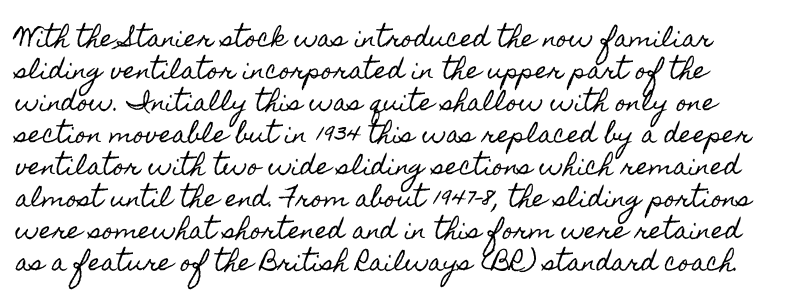
{"underline": "no", "line_spacing": "normal", "line_spacing_ratio": 1.39, "letter_spacing": "normal", "letter_spacing_em": 0.0, "glyph_px": 23}
